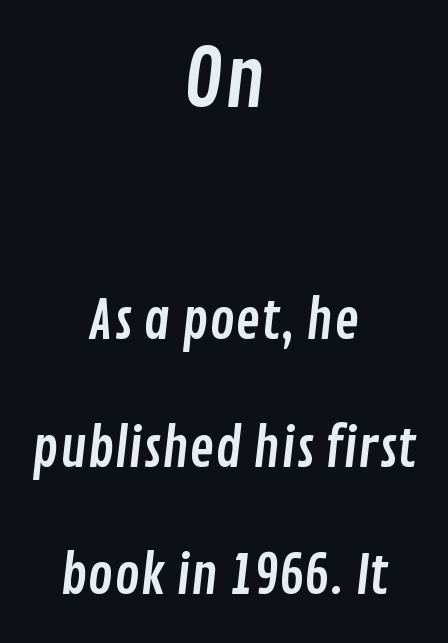
The image shows 80 px condensed sans-serif type; set centered, loose line spacing (2.41x), normal letter spacing, not underlined; the first (top) block is 1.51x larger; low stroke contrast and a medium x-height.
